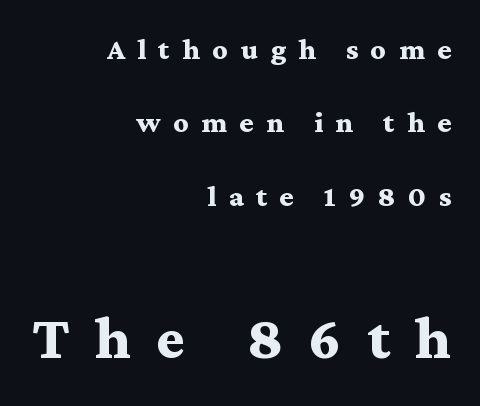
Q: Is the text bold? A: Yes.
Q: Is the text italic (slanted)? A: No, it is upright.
Q: Is the typeface a serif or a sans-serif typeface? A: Serif.
Q: Is the text underlined? A: No.
Q: How is the paragraph aligned? A: Right-aligned.
Q: Is the spacing between letters normal or unusually wide? A: Unusually wide.
Q: Is the spacing between lines tight, normal or loose? A: Loose.
Q: Which block of text is set in a larger size, the first (top) or the second (bottom)? A: The second (bottom) one.
Q: Width (condensed, normal, or wide)? A: Wide.
Q: Stroke contrast? A: Medium.
Q: x-height? A: Medium.
Q: Monospaced? A: No.
